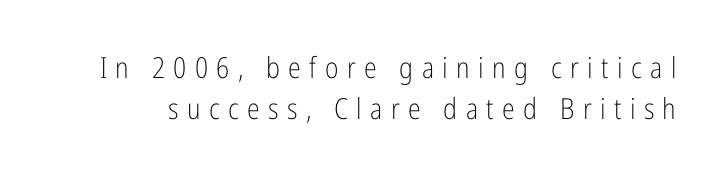
Display-style spreading of the glyphs; the letterfit is very open. Regarding serifs, this sample does without them. The weight tops out at a normal text grade. If you measured baseline to baseline, you'd find a middling distance. Think of a printed novel: that variable character pitch is what you see here. Characters remain perfectly vertical along every line.
